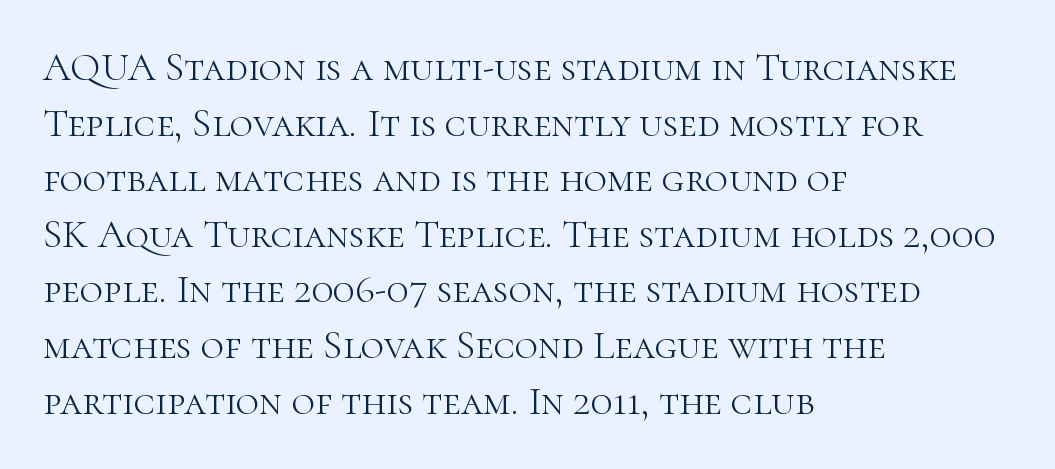
A typesetter would mark this as roman, not italic. Do the characters align in a grid? No, the font is proportional. Glyph-to-glyph distance matches everyday printed text. These glyphs show unthickened strokes, regular width or finer.
